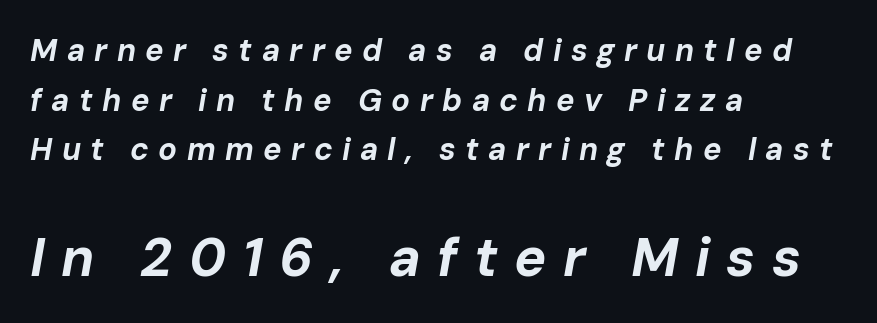
{"italic": "yes", "lean": "right", "slant_degrees": 10, "bold": "yes", "weight": "bold", "width": "normal", "stroke_contrast": "low", "x_height": "medium", "monospaced": "no", "underline": "no", "align": "left", "line_spacing": "normal", "line_spacing_ratio": 1.6, "letter_spacing": "wide", "letter_spacing_em": 0.3, "larger_block": "second", "size_ratio": 1.74, "glyph_px": 54}
